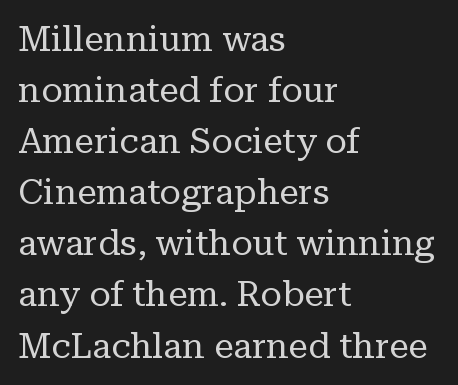
{"serif": "yes", "italic": "no", "bold": "no", "weight": "regular", "width": "normal", "stroke_contrast": "low", "x_height": "medium", "monospaced": "no", "underline": "no", "align": "left", "line_spacing": "normal", "line_spacing_ratio": 1.46, "letter_spacing": "normal", "letter_spacing_em": 0.0, "glyph_px": 35}
